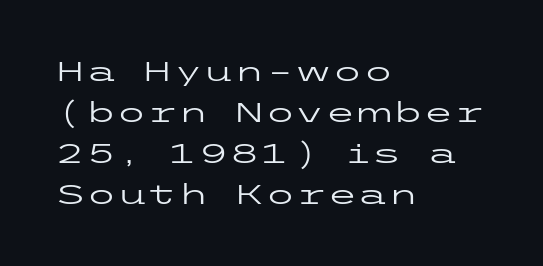
The image shows 28 px regular-weight, wide sans-serif type, upright; set left-aligned, normal line spacing (1.46x), normal letter spacing, not underlined; low stroke contrast and a medium x-height.
